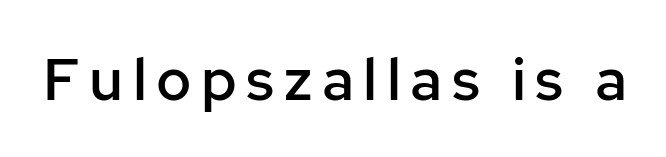
The image shows 59 px semibold sans-serif type, upright; set not underlined; low stroke contrast and a medium x-height.
